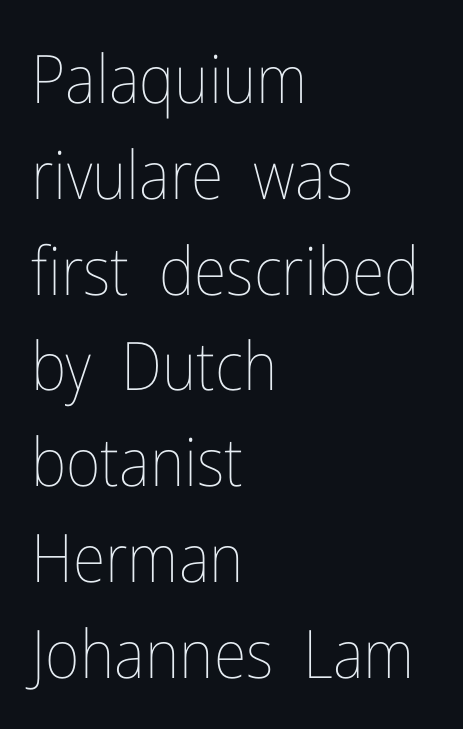
{"italic": "no", "bold": "no", "weight": "thin", "width": "condensed", "stroke_contrast": "low", "x_height": "medium", "monospaced": "no", "underline": "no", "align": "left", "line_spacing": "normal", "line_spacing_ratio": 1.43, "letter_spacing": "normal", "letter_spacing_em": 0.0, "glyph_px": 67}
